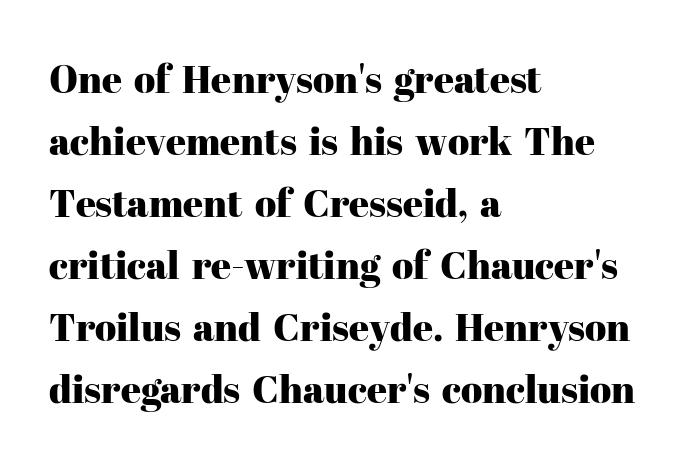
Typographically, this falls in the serif category. Every stem runs plumb, perpendicular to the baseline. These lines stack with their left ends in a neat column. Note the varied advance widths — an 'i' is clearly narrower than an 'm'. Default kerning and tracking; the words read as compact shapes. Successive baselines arrive at the customary interval.
